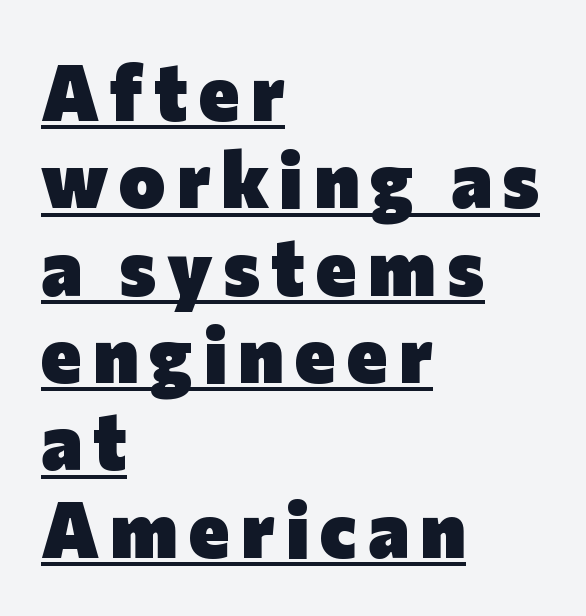
Varying glyph widths throughout — classic text-font behaviour. Classification — sans serif. Underlined type. The lines are quadded left.
